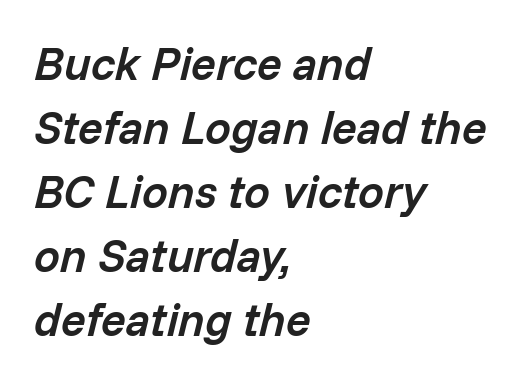
Q: Is the text bold? A: Semi-bold.
Q: Is the text italic (slanted)? A: Yes, it leans right by about 14 degrees.
Q: Is the text underlined? A: No.
Q: How is the paragraph aligned? A: Left-aligned.
Q: Is the spacing between letters normal or unusually wide? A: Normal.
Q: Is the spacing between lines tight, normal or loose? A: Normal.
Q: Width (condensed, normal, or wide)? A: Normal.
Q: Stroke contrast? A: Low.
Q: x-height? A: Medium.
Q: Monospaced? A: No.
